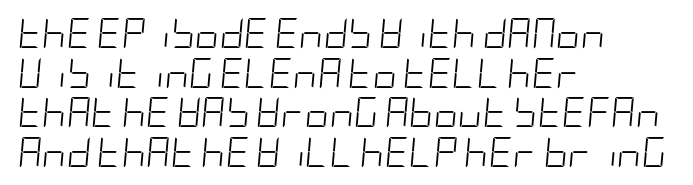
Italic: yes, the glyphs are oblique. There is no visible air inserted between adjacent glyphs. Heaviness? Minimal to ordinary, like unemphasized prose. Lines of text with bare space underneath. Teacher's note: observe the even left margin — that is flush-left alignment. Vertical spacing — default.
